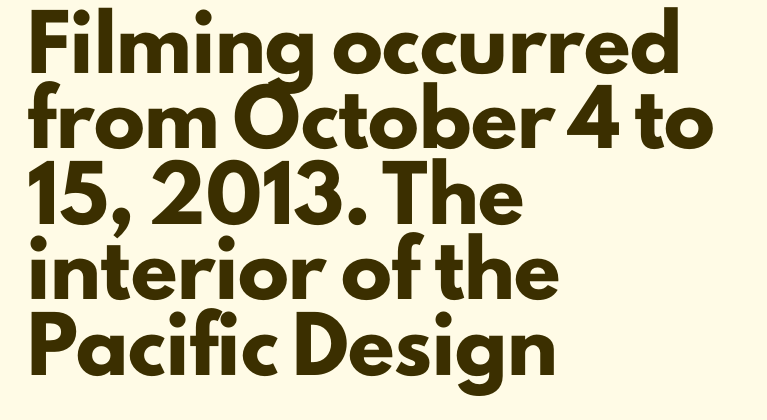
Q: Is the text bold? A: Yes.
Q: Is the text italic (slanted)? A: No, it is upright.
Q: Is the typeface a serif or a sans-serif typeface? A: Sans-serif.
Q: Is the text underlined? A: No.
Q: How is the paragraph aligned? A: Left-aligned.
Q: Is the spacing between letters normal or unusually wide? A: Normal.
Q: Is the spacing between lines tight, normal or loose? A: Normal.
Q: Width (condensed, normal, or wide)? A: Normal.
Q: Stroke contrast? A: Low.
Q: x-height? A: Small.
Q: Monospaced? A: No.
